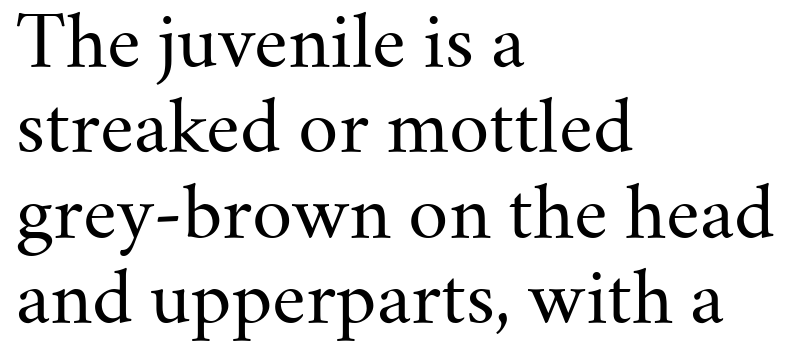
Q: Is the text bold? A: No.
Q: Is the text italic (slanted)? A: No, it is upright.
Q: Is the typeface a serif or a sans-serif typeface? A: Serif.
Q: Is the text underlined? A: No.
Q: How is the paragraph aligned? A: Left-aligned.
Q: Is the spacing between letters normal or unusually wide? A: Normal.
Q: Width (condensed, normal, or wide)? A: Normal.
Q: Stroke contrast? A: Medium.
Q: x-height? A: Small.
Q: Monospaced? A: No.
